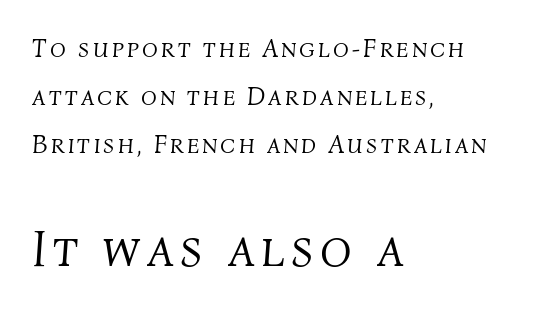
The image shows 52 px light type, italic (leaning right); set left-aligned, line spacing 1.84x, not underlined; the second (bottom) block is 2.0x larger; medium stroke contrast and a medium x-height.
